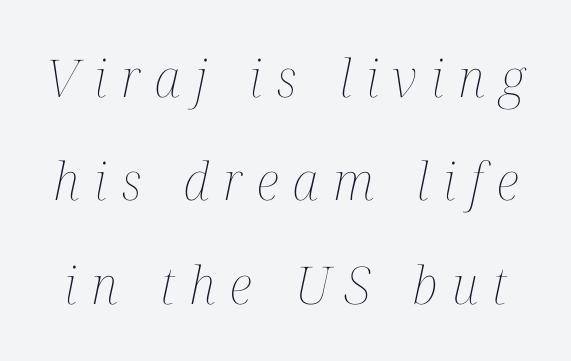
The passage shown has open, widely tracked lettering throughout. Is this a fixed-width face? No — the glyphs have proportional, varying widths. Style check: oblique. Weight: regular or lighter. Airy leading.
